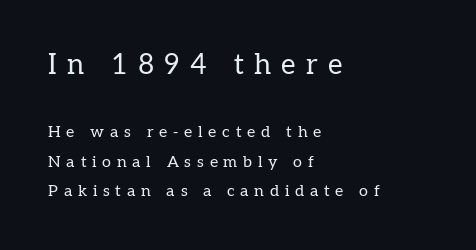
One-word summary of the alignment: left. Here the designer chose a conventional face with non-uniform glyph widths. Honestly, the letter spacing is so wide it's the main thing you notice. Descender tails drop into unmarked territory.
